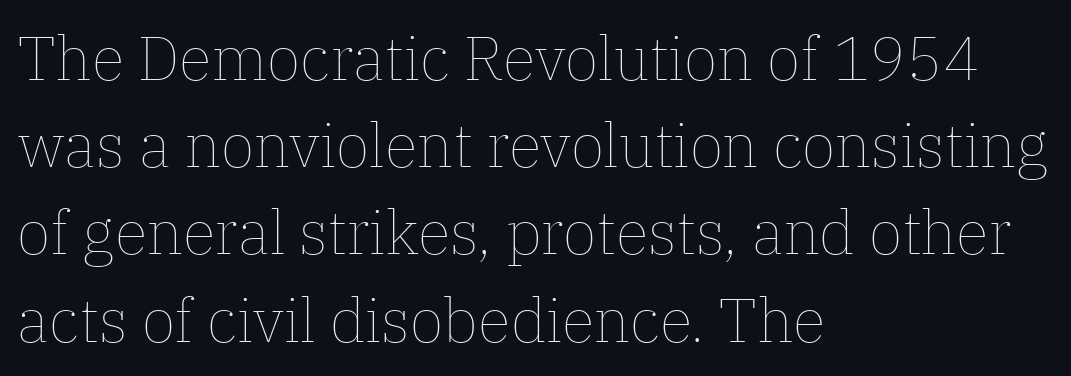
The image shows 61 px thin type, upright; set left-aligned, normal line spacing (1.43x), normal letter spacing, not underlined; low stroke contrast and a medium x-height.
